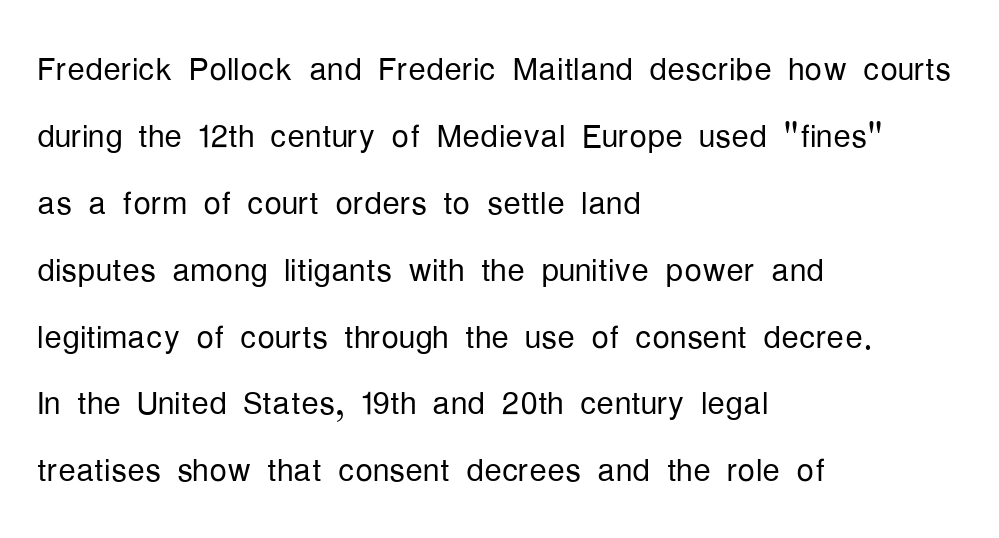
You can tell it's not italic because the verticals are truly vertical. No chunkiness to these letters — they're not bold. Rows of type keep a routine distance in the vertical direction. If you drew a ruler down the left edge, every line would touch it. A bare baseline throughout the passage.
